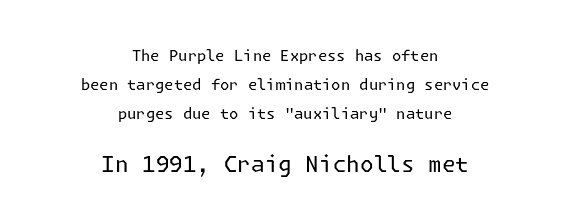
Q: Is the text bold? A: No.
Q: Is the text italic (slanted)? A: No, it is upright.
Q: Is the text underlined? A: No.
Q: How is the paragraph aligned? A: Centered.
Q: Is the spacing between letters normal or unusually wide? A: Normal.
Q: Is the spacing between lines tight, normal or loose? A: Loose.
Q: Which block of text is set in a larger size, the first (top) or the second (bottom)? A: The second (bottom) one.
